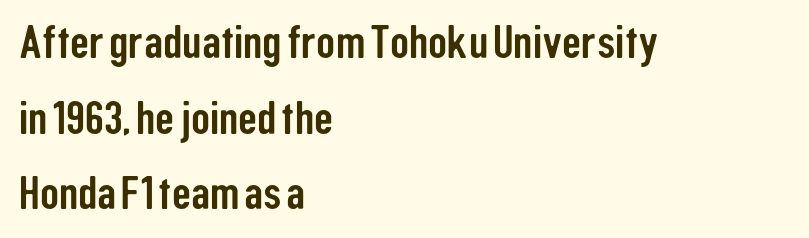
A typesetter would call this zero additional tracking. Examine the stroke ends and you'll find no serifs. Type without underlining. Character widths vary here, with narrow letters taking less room than wide ones. A typesetter would mark this as roman, not italic. Typeset ragged right — the left edge is the straight one.
